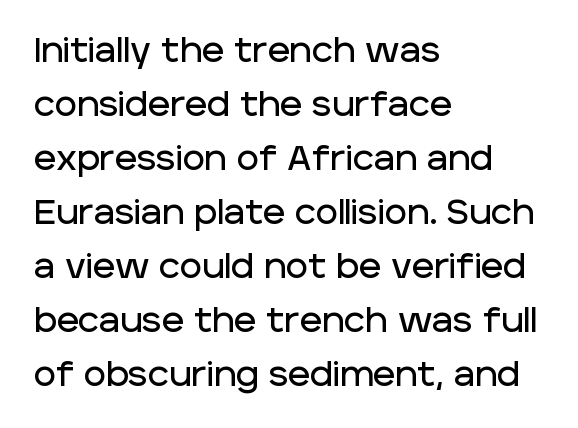
The image shows 34 px sans-serif type, upright; set left-aligned, normal line spacing (1.59x), normal letter spacing, not underlined; low stroke contrast and a large x-height.
